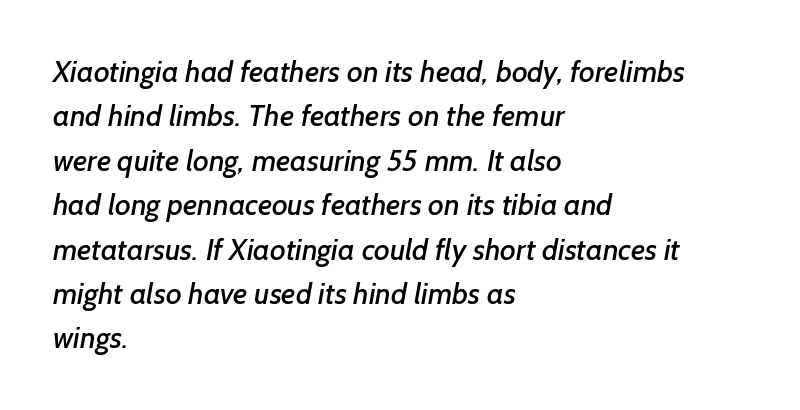
Q: Is the typeface a serif or a sans-serif typeface? A: Sans-serif.
Q: Is the text underlined? A: No.
Q: How is the paragraph aligned? A: Left-aligned.
Q: Is the spacing between letters normal or unusually wide? A: Normal.
Q: Is the spacing between lines tight, normal or loose? A: Normal.
Q: Width (condensed, normal, or wide)? A: Normal.
Q: Stroke contrast? A: Low.
Q: x-height? A: Medium.
Q: Monospaced? A: No.
